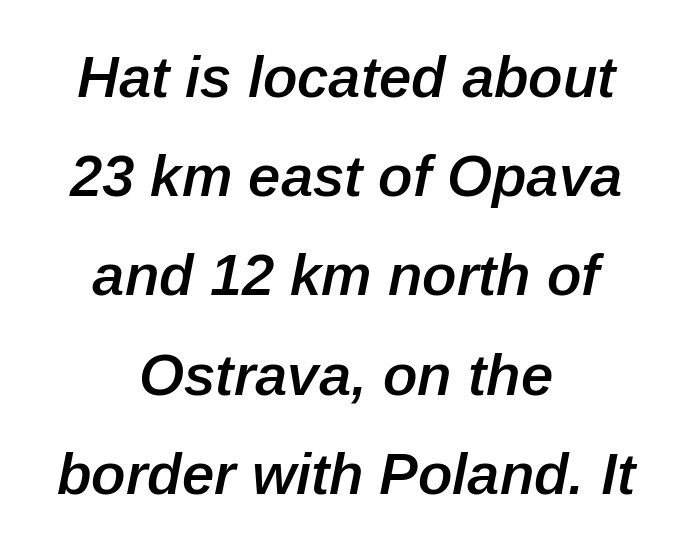
Q: Is the text bold? A: Semi-bold.
Q: Is the text italic (slanted)? A: Yes, it leans right by about 12 degrees.
Q: Is the text underlined? A: No.
Q: How is the paragraph aligned? A: Centered.
Q: Is the spacing between letters normal or unusually wide? A: Normal.
Q: Width (condensed, normal, or wide)? A: Normal.
Q: Stroke contrast? A: Low.
Q: x-height? A: Medium.
Q: Monospaced? A: No.
